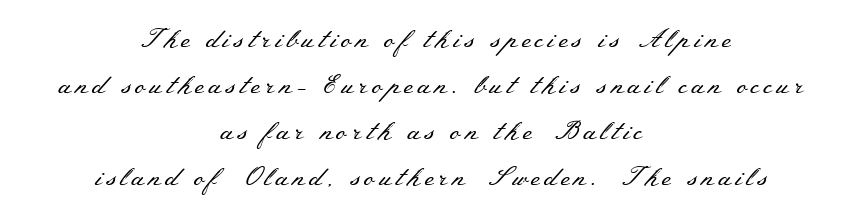
Q: Is the text bold? A: No.
Q: Is the text italic (slanted)? A: Yes.
Q: Is the text underlined? A: No.
Q: How is the paragraph aligned? A: Centered.
